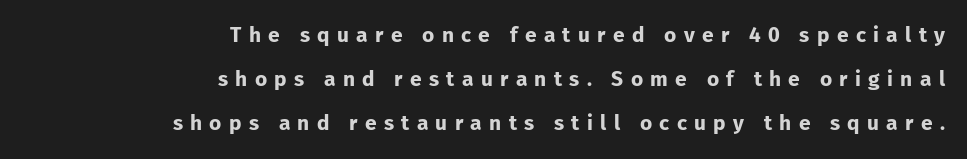
The image shows 21 px bold type, upright; set right-aligned, loose line spacing (2.1x), unusually wide letter spacing (+0.35 em), not underlined.
